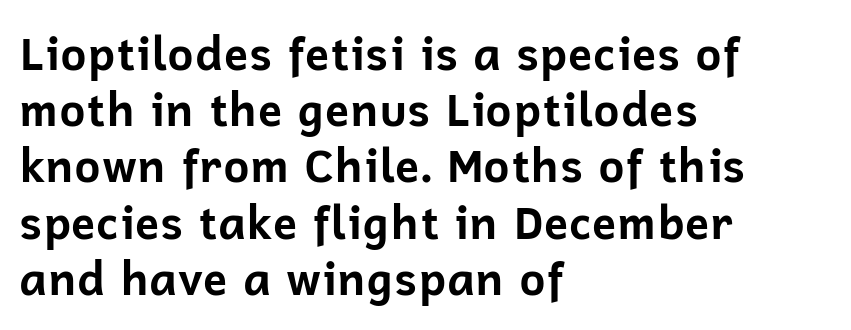
The image shows 45 px bold sans-serif type, upright; set left-aligned, normal line spacing (1.25x), normal letter spacing, not underlined; low stroke contrast and a medium x-height.
